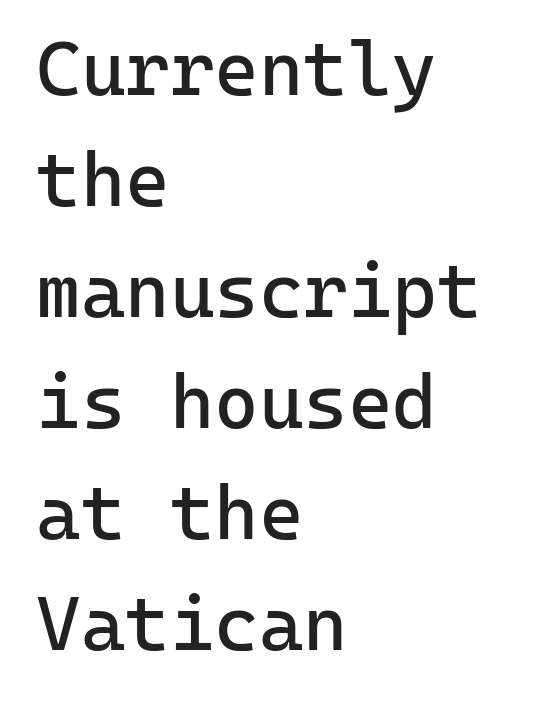
The image shows 76 px regular-weight sans-serif type, upright, monospaced; set left-aligned, normal line spacing (1.46x), normal letter spacing, not underlined; low stroke contrast and a medium x-height.
